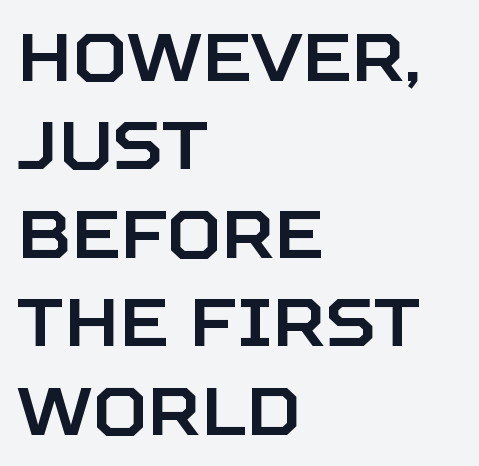
Q: Is the text italic (slanted)? A: No, it is upright.
Q: Is the typeface a serif or a sans-serif typeface? A: Sans-serif.
Q: Is the text underlined? A: No.
Q: How is the paragraph aligned? A: Left-aligned.
Q: Is the spacing between letters normal or unusually wide? A: Normal.
Q: Is the spacing between lines tight, normal or loose? A: Normal.
Q: Width (condensed, normal, or wide)? A: Normal.
Q: Stroke contrast? A: Low.
Q: x-height? A: Large.
Q: Monospaced? A: No.
